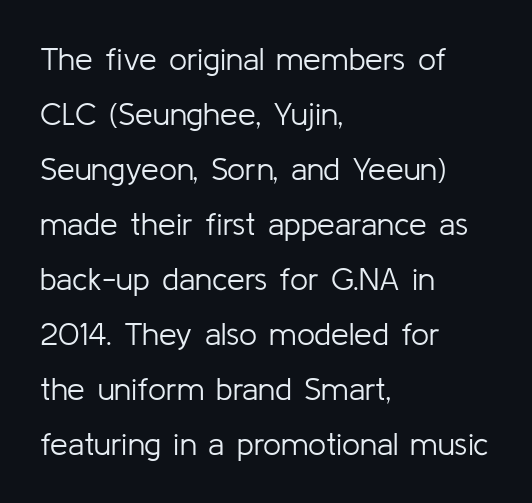
Observe the absence of serifs on each vertical stroke in this sample. Do the characters align in a grid? No, the font is proportional. Every stem runs plumb, perpendicular to the baseline. Compared with a typical body face, this is equally light or lighter still. Compared with typical body copy, the letter spacing here is the same. The rag falls on the right side of this text block.
